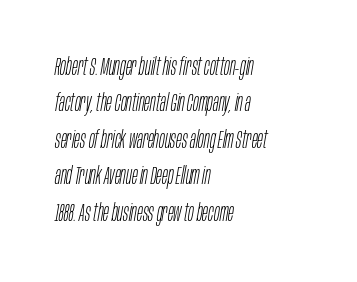
Q: Is the text bold? A: No.
Q: Is the text italic (slanted)? A: Yes, it leans right by about 10 degrees.
Q: Is the text underlined? A: No.
Q: How is the paragraph aligned? A: Left-aligned.
Q: Is the spacing between letters normal or unusually wide? A: Normal.
Q: Is the spacing between lines tight, normal or loose? A: Normal.
